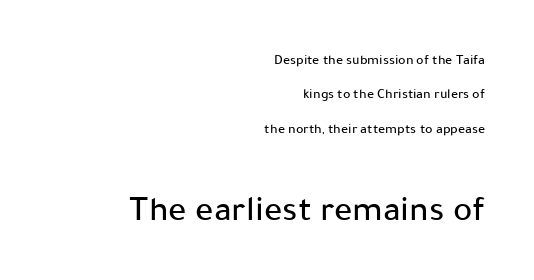
The image shows 36 px sans-serif type, upright; set right-aligned, loose line spacing (2.45x), normal letter spacing, not underlined; the second (bottom) block is 2.57x larger; low stroke contrast and a medium x-height.
